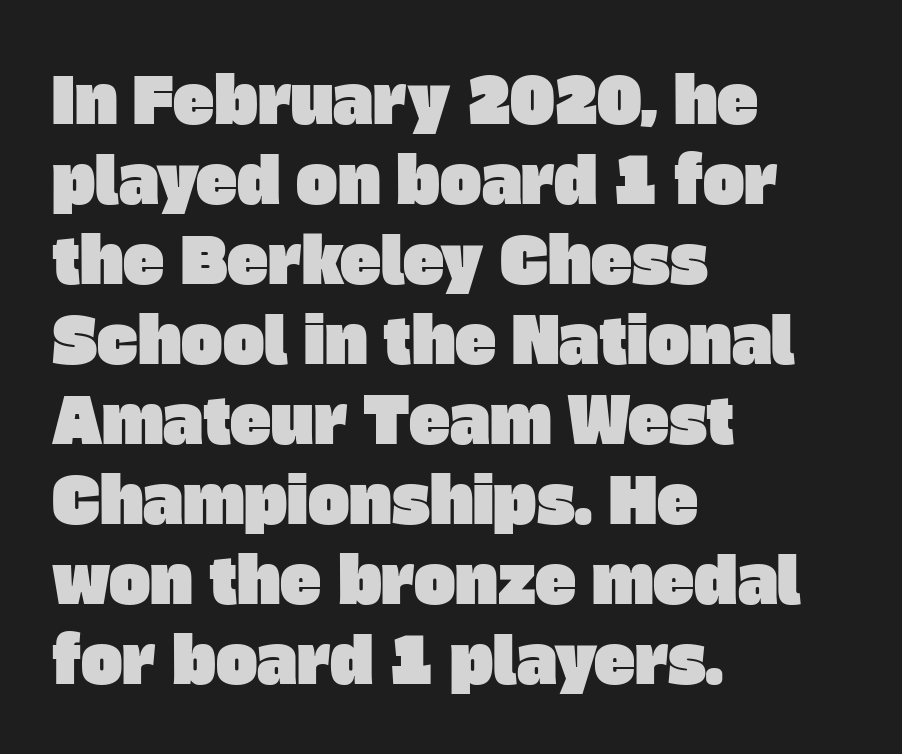
Q: Is the typeface a serif or a sans-serif typeface? A: Sans-serif.
Q: Is the text underlined? A: No.
Q: How is the paragraph aligned? A: Left-aligned.
Q: Is the spacing between letters normal or unusually wide? A: Normal.
Q: Is the spacing between lines tight, normal or loose? A: Normal.
Q: Width (condensed, normal, or wide)? A: Normal.
Q: Stroke contrast? A: Low.
Q: x-height? A: Large.
Q: Monospaced? A: No.
